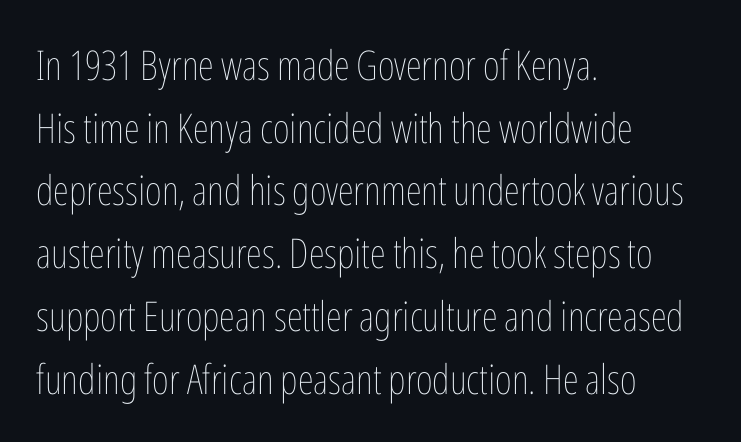
The image shows 41 px thin, condensed type, upright; set left-aligned, normal line spacing (1.53x), normal letter spacing, not underlined; low stroke contrast and a medium x-height.
